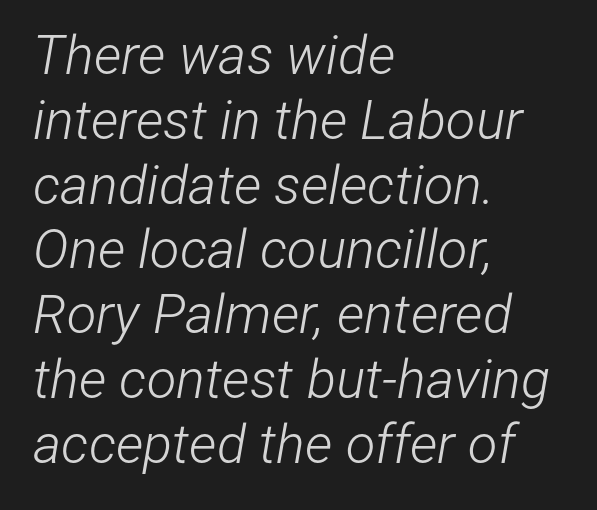
Decoration check: the copy has no underline. The rendering uses natural spacing where letterforms have individual widths. Is the letter spacing exaggerated? No — it looks like the ordinary default. The ragged edge is on the right, which tells us the setting is flush left. The letters are slanted; this is an italic face.
